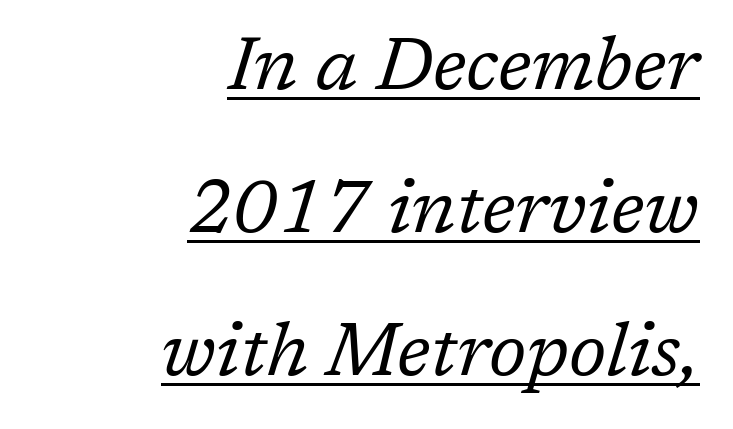
Letterform terminals end in serifs throughout the passage. Letter spacing: default. Is the block centered? No — it sits flush against the right margin. In designer terms, the underline attribute is active on this setting.
